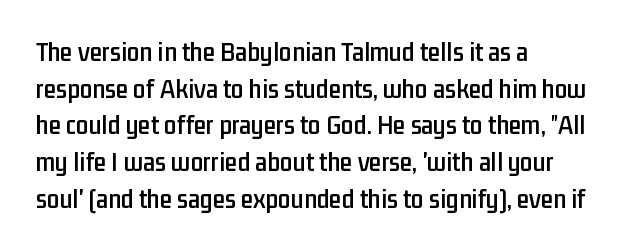
Rows of type keep a routine distance in the vertical direction. Character widths vary here, with narrow letters taking less room than wide ones. There is no visible air inserted between adjacent glyphs. Casual observation: everything's shoved over to the left. The type family on display is of the sans-serif kind.
